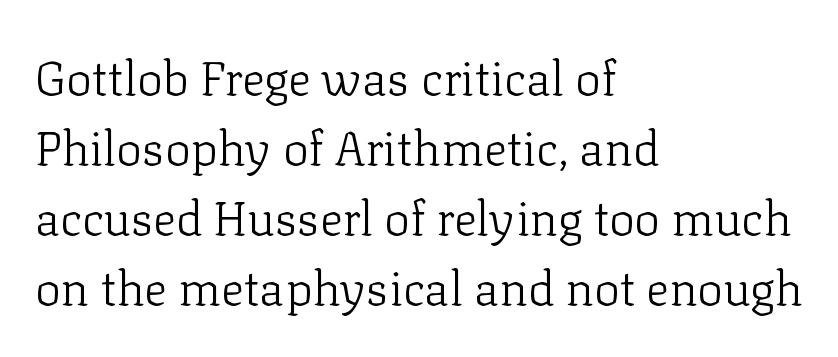
{"serif": "yes", "italic": "no", "bold": "no", "weight": "light", "width": "normal", "stroke_contrast": "low", "x_height": "medium", "monospaced": "no", "underline": "no", "align": "left", "line_spacing": "normal", "line_spacing_ratio": 1.46, "letter_spacing": "normal", "letter_spacing_em": 0.0, "glyph_px": 48}
